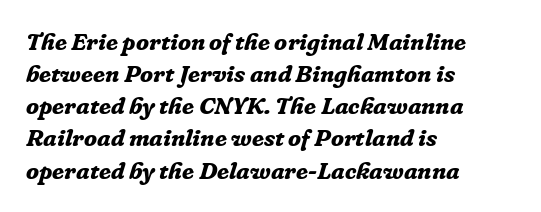
Typographic density is high because the face is bold. Line spacing here is normal. Letter spacing: default. Does the lettering tilt? It does — this is italic. The ragged edge is on the right, which tells us the setting is flush left.
